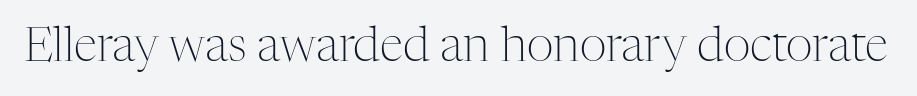
The image shows 47 px light serif type, upright; set normal letter spacing, not underlined; medium stroke contrast and a medium x-height.
